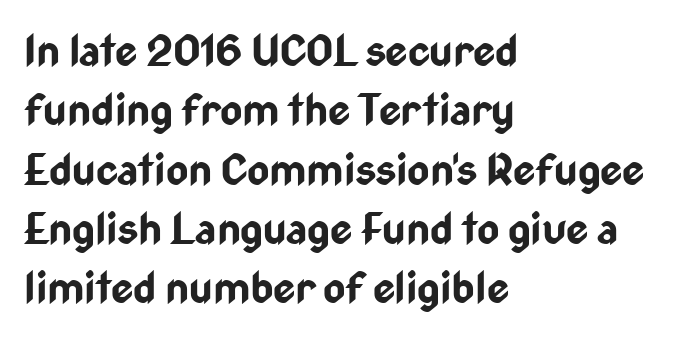
To sum up the face: it is a sans, with no serifs. The face used here is rendered with its standard letterfit. The lettering holds an erect, upright posture throughout. The typesetting leans heavy: a genuine bold. Leftover space on each line is placed entirely after the last word.
